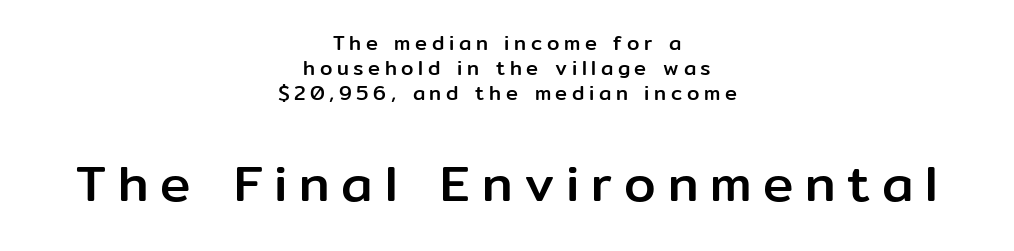
{"serif": "no", "italic": "no", "width": "normal", "stroke_contrast": "low", "x_height": "medium", "monospaced": "no", "underline": "no", "align": "center", "line_spacing_ratio": 1.24, "letter_spacing": "wide", "letter_spacing_em": 0.23, "larger_block": "second", "size_ratio": 2.55, "glyph_px": 51}
